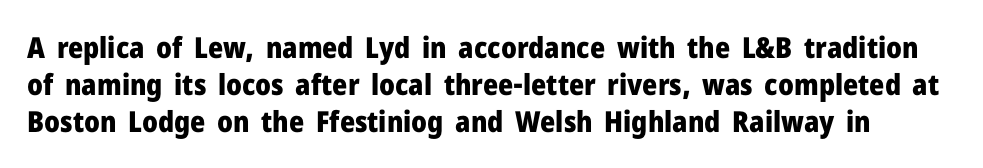
Anything drawn beneath the words? Only blank space. The letters advance in unequal steps, a hallmark of proportional type. Quick note: not italic, upright. In terms of letterspacing, this is plain default setting.
